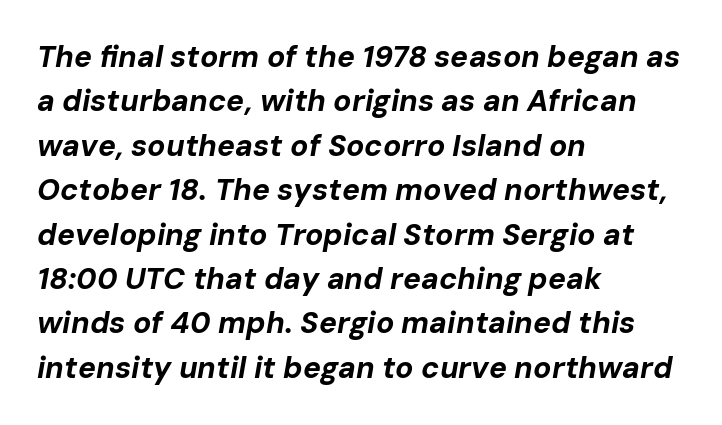
Varying glyph widths throughout — classic text-font behaviour. On the weight axis this lands at bold, roughly 700. The passage shown is not underscored anywhere. The rendering keeps characters at their native spacing.
